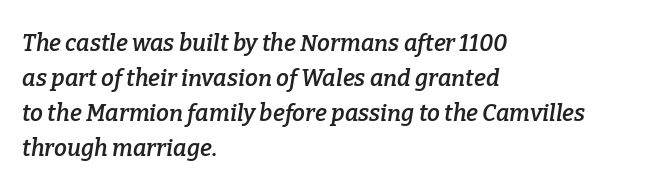
{"italic": "yes", "lean": "right", "slant_degrees": 9, "bold": "semi", "underline": "no", "align": "left", "line_spacing": "normal", "line_spacing_ratio": 1.52, "letter_spacing": "normal", "letter_spacing_em": 0.0, "glyph_px": 23}
